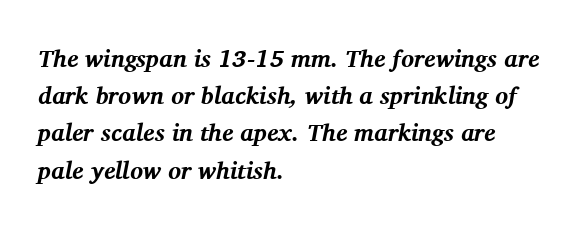
{"italic": "yes", "lean": "right", "slant_degrees": 11, "bold": "yes", "underline": "no", "align": "left", "line_spacing": "normal", "line_spacing_ratio": 1.55, "letter_spacing": "normal", "letter_spacing_em": 0.0, "glyph_px": 24}
